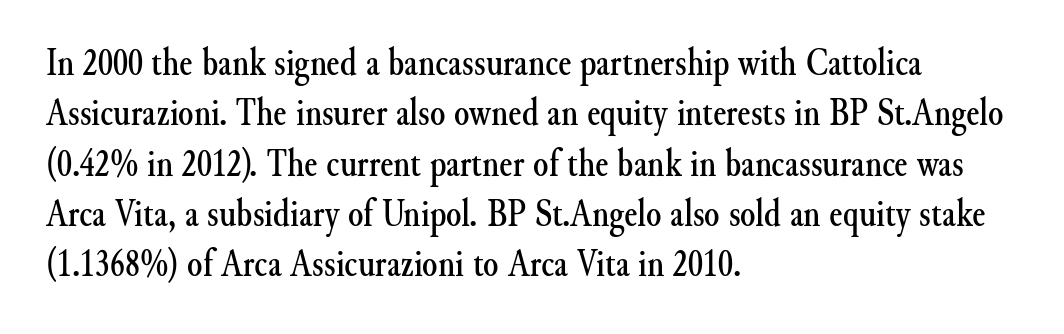
Q: Is the text italic (slanted)? A: No, it is upright.
Q: Is the typeface a serif or a sans-serif typeface? A: Serif.
Q: Is the text underlined? A: No.
Q: How is the paragraph aligned? A: Left-aligned.
Q: Is the spacing between letters normal or unusually wide? A: Normal.
Q: Is the spacing between lines tight, normal or loose? A: Normal.
Q: Width (condensed, normal, or wide)? A: Normal.
Q: Stroke contrast? A: Medium.
Q: x-height? A: Small.
Q: Monospaced? A: No.
